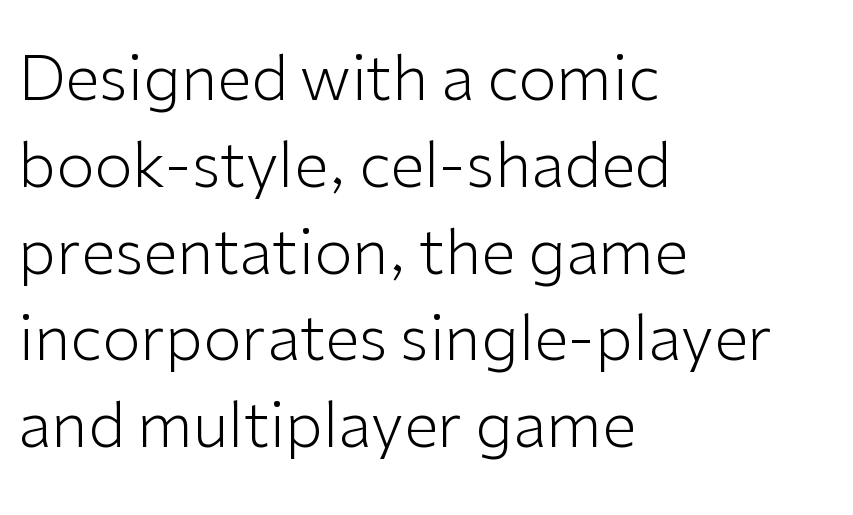
Q: Is the text bold? A: No.
Q: Is the text italic (slanted)? A: No, it is upright.
Q: Is the typeface a serif or a sans-serif typeface? A: Sans-serif.
Q: Is the text underlined? A: No.
Q: How is the paragraph aligned? A: Left-aligned.
Q: Is the spacing between letters normal or unusually wide? A: Normal.
Q: Is the spacing between lines tight, normal or loose? A: Normal.
Q: Width (condensed, normal, or wide)? A: Normal.
Q: Stroke contrast? A: Low.
Q: x-height? A: Medium.
Q: Monospaced? A: No.
